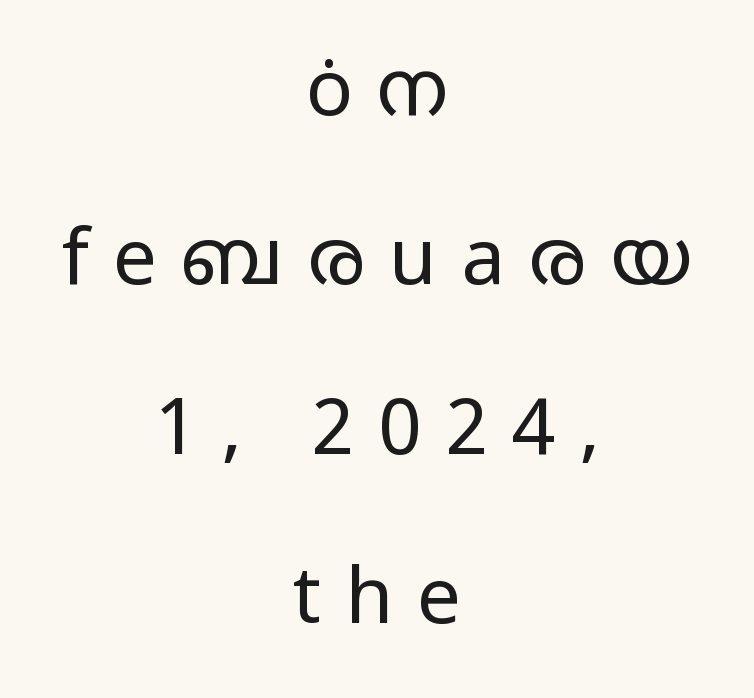
This is sans-serif lettering, the kind often seen on screens and signage. The typesetter chose a symmetrical, centered arrangement here. Glyph-to-glyph distance is far greater than everyday printed text. These lines are rendered in a variable-pitch font.
